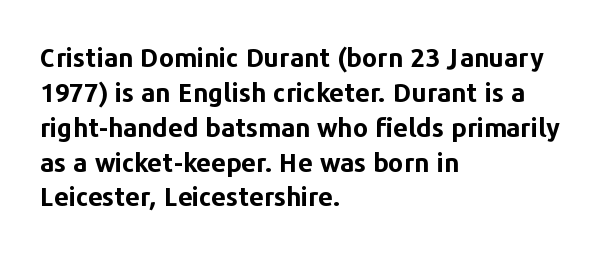
Q: Is the text bold? A: Yes.
Q: Is the text italic (slanted)? A: No, it is upright.
Q: Is the text underlined? A: No.
Q: How is the paragraph aligned? A: Left-aligned.
Q: Is the spacing between letters normal or unusually wide? A: Normal.
Q: Is the spacing between lines tight, normal or loose? A: Normal.
